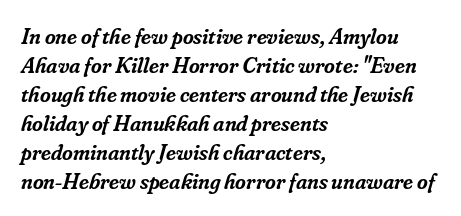
Q: Is the text bold? A: Semi-bold.
Q: Is the text italic (slanted)? A: Yes, it leans right by about 16 degrees.
Q: Is the text underlined? A: No.
Q: How is the paragraph aligned? A: Left-aligned.
Q: Is the spacing between letters normal or unusually wide? A: Normal.
Q: Is the spacing between lines tight, normal or loose? A: Normal.
